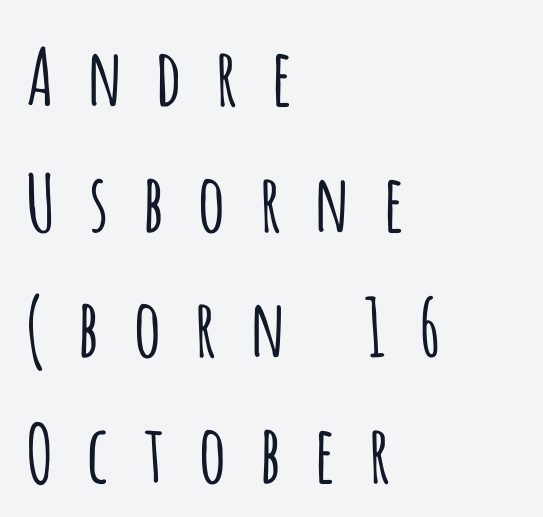
Q: Is the text italic (slanted)? A: No, it is upright.
Q: Is the typeface a serif or a sans-serif typeface? A: Sans-serif.
Q: Is the text underlined? A: No.
Q: How is the paragraph aligned? A: Left-aligned.
Q: Is the spacing between letters normal or unusually wide? A: Unusually wide.
Q: Is the spacing between lines tight, normal or loose? A: Normal.
Q: Width (condensed, normal, or wide)? A: Condensed.
Q: Stroke contrast? A: Low.
Q: x-height? A: Large.
Q: Monospaced? A: No.
